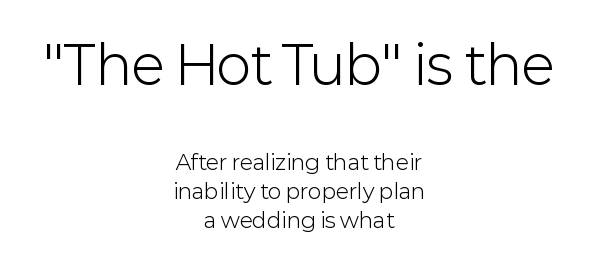
Q: Is the text bold? A: No.
Q: Is the text italic (slanted)? A: No, it is upright.
Q: Is the typeface a serif or a sans-serif typeface? A: Sans-serif.
Q: Is the text underlined? A: No.
Q: How is the paragraph aligned? A: Centered.
Q: Is the spacing between letters normal or unusually wide? A: Normal.
Q: Is the spacing between lines tight, normal or loose? A: Normal.
Q: Which block of text is set in a larger size, the first (top) or the second (bottom)? A: The first (top) one.
Q: Width (condensed, normal, or wide)? A: Normal.
Q: Stroke contrast? A: Low.
Q: x-height? A: Medium.
Q: Monospaced? A: No.
